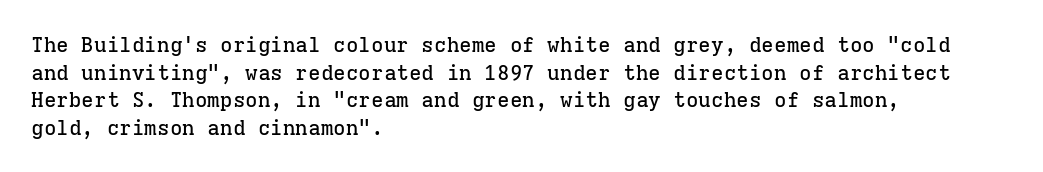
Line starts are locked; line ends wander. Leading matches the norm, producing a regular column. Characters remain perfectly vertical along every line. The area under the type is left untouched. Caption: standard tracking, unaltered.
